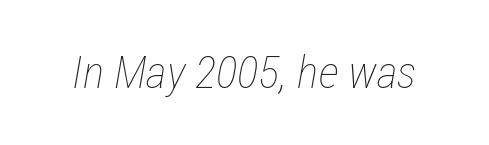
Rule under the text: the space is simply empty. Emphasis-style slanted type is in use. The face used here is proportionally spaced, like ordinary book or web type. Does extra space separate the letters? No, they use regular spacing.
